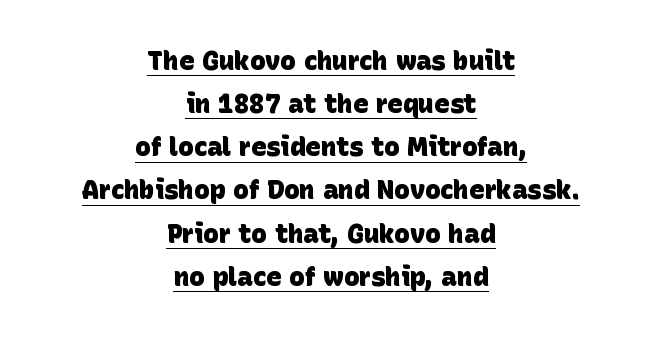
The image shows 26 px bold type; set centered, normal line spacing (1.66x), normal letter spacing, underlined.
